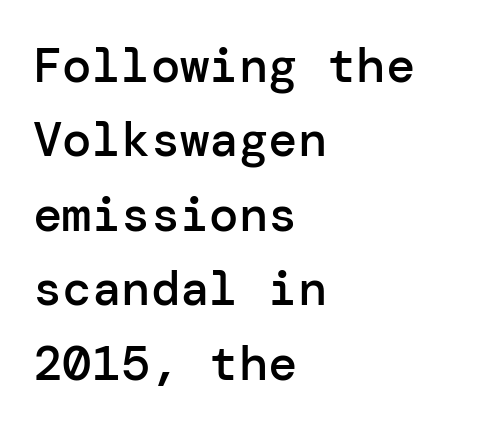
One glance says typical: line gaps are just what's usual. Designer's note — italics off, roman on. No extra tracking has been applied to these lines. Unlike a traditional serif, this face leaves its strokes unadorned. Horizontally, the lines are justified to the leading edge only.
